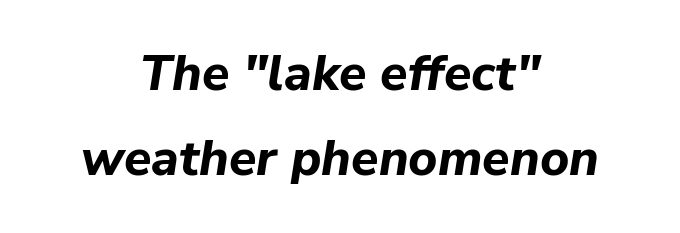
Q: Is the text bold? A: Yes.
Q: Is the text italic (slanted)? A: Yes, it leans right by about 9 degrees.
Q: Is the text underlined? A: No.
Q: How is the paragraph aligned? A: Centered.
Q: Is the spacing between letters normal or unusually wide? A: Normal.
Q: Width (condensed, normal, or wide)? A: Normal.
Q: Stroke contrast? A: Low.
Q: x-height? A: Medium.
Q: Monospaced? A: No.
